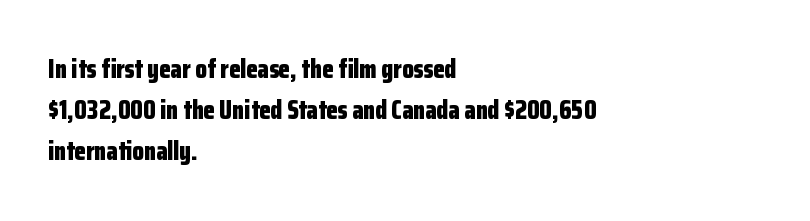
Standard letterfit; no display-style spreading of the glyphs. Compared with typical paragraphs, the rows here are spaced about the same. A bare baseline throughout the passage. Every stem runs plumb, perpendicular to the baseline. The typesetter chose a ragged-right arrangement here. The font is running at its bold setting.
